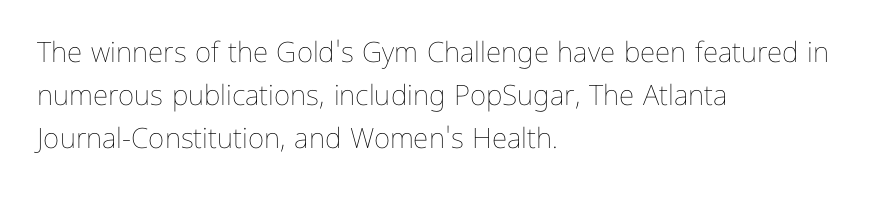
The image shows 28 px thin type, upright; set left-aligned, normal line spacing (1.54x), normal letter spacing, not underlined; low stroke contrast and a medium x-height.
